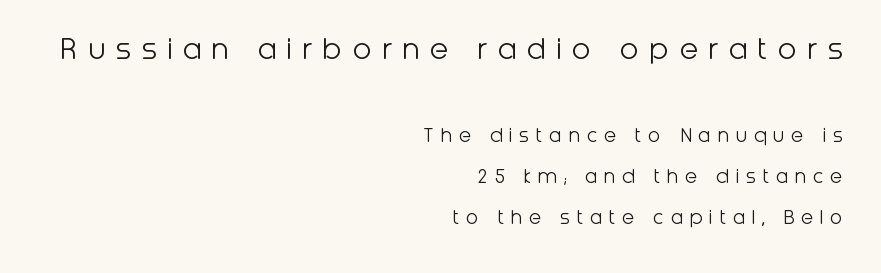
Q: Is the text bold? A: No.
Q: Is the text italic (slanted)? A: No, it is upright.
Q: Is the typeface a serif or a sans-serif typeface? A: Sans-serif.
Q: Is the text underlined? A: No.
Q: How is the paragraph aligned? A: Right-aligned.
Q: Is the spacing between letters normal or unusually wide? A: Unusually wide.
Q: Which block of text is set in a larger size, the first (top) or the second (bottom)? A: The first (top) one.
Q: Width (condensed, normal, or wide)? A: Normal.
Q: Stroke contrast? A: Low.
Q: x-height? A: Medium.
Q: Monospaced? A: No.
